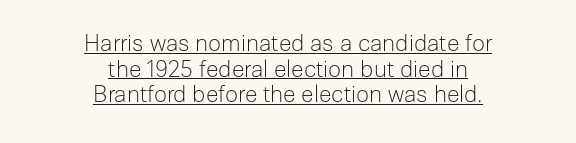
Has an underline been added? It has. The specimen reads as upright at a glance. This is not heavy type; no bold has been used. Reading down the block, each line starts at a different indent, mirrored at its end. A typesetter would call this zero additional tracking.
